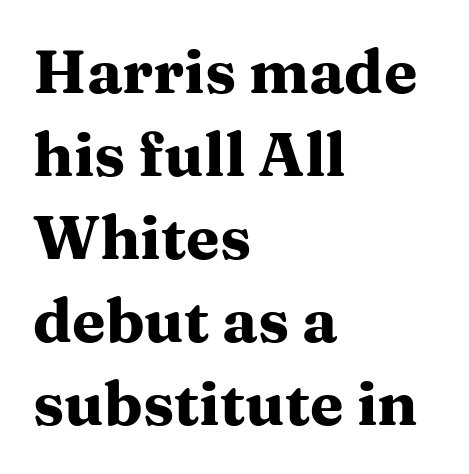
Q: Is the text bold? A: Yes.
Q: Is the text italic (slanted)? A: No, it is upright.
Q: Is the typeface a serif or a sans-serif typeface? A: Serif.
Q: Is the text underlined? A: No.
Q: How is the paragraph aligned? A: Left-aligned.
Q: Is the spacing between letters normal or unusually wide? A: Normal.
Q: Is the spacing between lines tight, normal or loose? A: Normal.
Q: Width (condensed, normal, or wide)? A: Wide.
Q: Stroke contrast? A: Medium.
Q: x-height? A: Medium.
Q: Monospaced? A: No.
